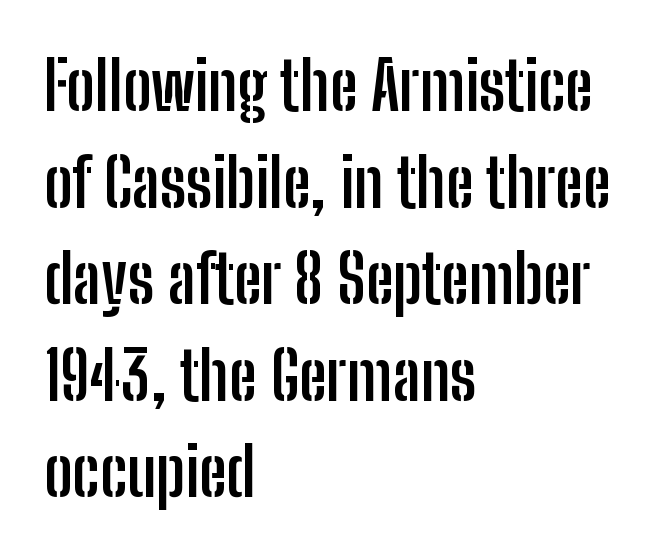
The image shows 68 px semibold, condensed sans-serif type, upright; set left-aligned, normal line spacing (1.42x), normal letter spacing, not underlined; low stroke contrast and a medium x-height.
